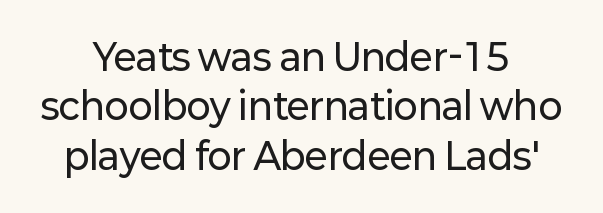
The line-height multiplier appears to be the usual default. Unmarked baselines from the first word to the last. This is the regular roman posture of the typeface. How are the letters spaced? Ordinarily, with no added tracking. Spacing verdict: proportional, widths tailored to each character.
